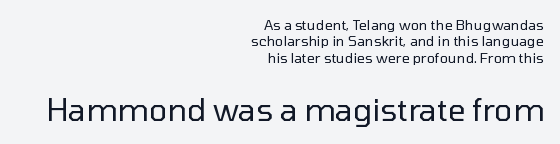
Q: Is the text bold? A: No.
Q: Is the text italic (slanted)? A: No, it is upright.
Q: Is the typeface a serif or a sans-serif typeface? A: Sans-serif.
Q: Is the text underlined? A: No.
Q: How is the paragraph aligned? A: Right-aligned.
Q: Is the spacing between letters normal or unusually wide? A: Normal.
Q: Which block of text is set in a larger size, the first (top) or the second (bottom)? A: The second (bottom) one.
Q: Width (condensed, normal, or wide)? A: Normal.
Q: Stroke contrast? A: Low.
Q: x-height? A: Medium.
Q: Monospaced? A: No.
